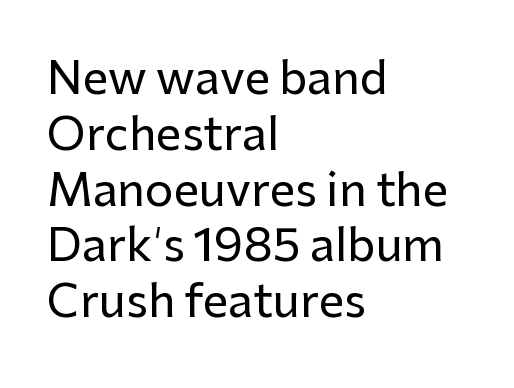
The image shows 45 px sans-serif type, upright; set left-aligned, line spacing 1.24x, normal letter spacing, not underlined; low stroke contrast and a medium x-height.
